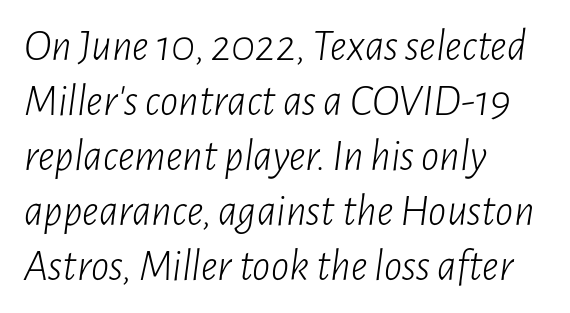
A typesetter would call this proportional, since set widths differ per character. Standard letterfit; no display-style spreading of the glyphs. The letterforms sit at book weight or below. Any mark beneath the type? The region is blank. Caption: multi-line text, flush left, ragged right. Tall strokes in this sample are angled rather than plumb.
